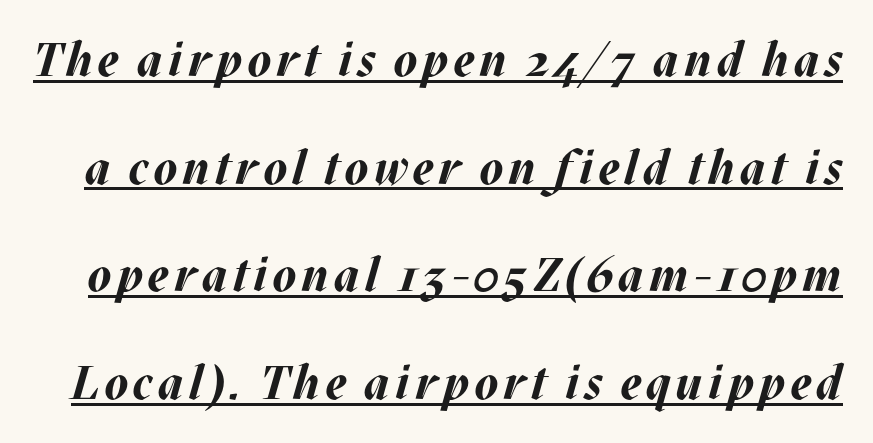
What weight is shown? A full bold with thick strokes. A typographer would call this underscored text. The letters advance in unequal steps, a hallmark of proportional type. Rendered with sloped, italic letterforms. You could fit nearly another row in the gap between these rows.
